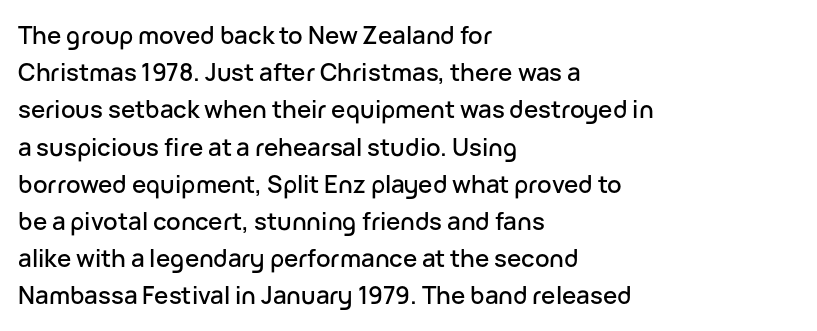
Q: Is the text italic (slanted)? A: No, it is upright.
Q: Is the text underlined? A: No.
Q: How is the paragraph aligned? A: Left-aligned.
Q: Is the spacing between letters normal or unusually wide? A: Normal.
Q: Is the spacing between lines tight, normal or loose? A: Normal.
